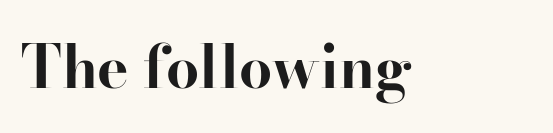
Q: Is the text bold? A: Yes.
Q: Is the text italic (slanted)? A: No, it is upright.
Q: Is the typeface a serif or a sans-serif typeface? A: Serif.
Q: Is the text underlined? A: No.
Q: Is the spacing between letters normal or unusually wide? A: Normal.
Q: Width (condensed, normal, or wide)? A: Normal.
Q: Stroke contrast? A: High.
Q: x-height? A: Small.
Q: Monospaced? A: No.
